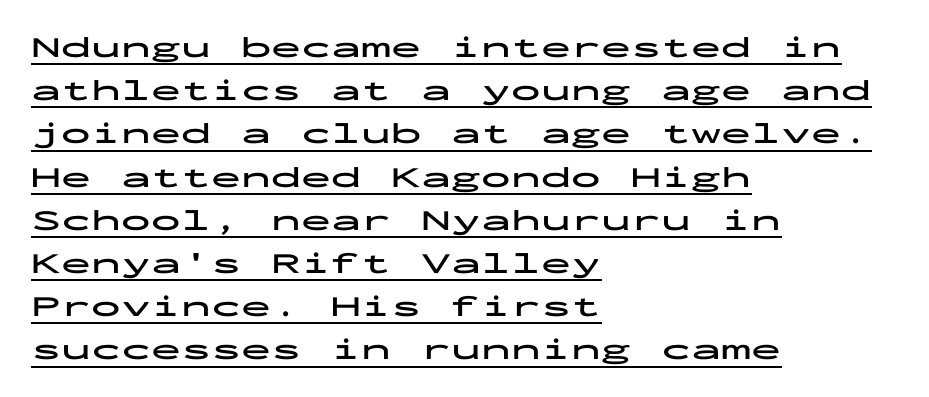
Q: Is the text bold? A: Yes.
Q: Is the text italic (slanted)? A: No, it is upright.
Q: Is the typeface a serif or a sans-serif typeface? A: Sans-serif.
Q: Is the text underlined? A: Yes.
Q: How is the paragraph aligned? A: Left-aligned.
Q: Is the spacing between letters normal or unusually wide? A: Normal.
Q: Is the spacing between lines tight, normal or loose? A: Normal.
Q: Width (condensed, normal, or wide)? A: Wide.
Q: Stroke contrast? A: Low.
Q: x-height? A: Medium.
Q: Monospaced? A: Yes.
